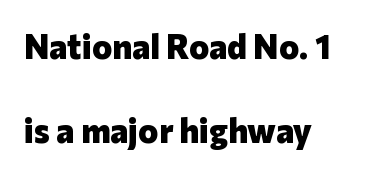
Typographic density is high because the face is bold. You can tell from the bare stems that sans-serif type was used. Here the designer chose a conventional face with non-uniform glyph widths. Line starts are locked; line ends wander.
